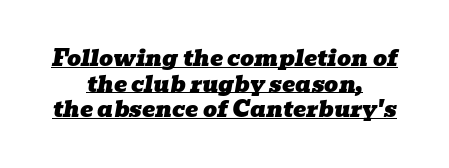
Horizontally, the lines are justified to the midpoint only. Between one letter and the next there's only the usual sliver of space. You can see a thin bar hugging the bottom of the glyphs. Compared with ordinary roman type, these characters are visibly tilted.
